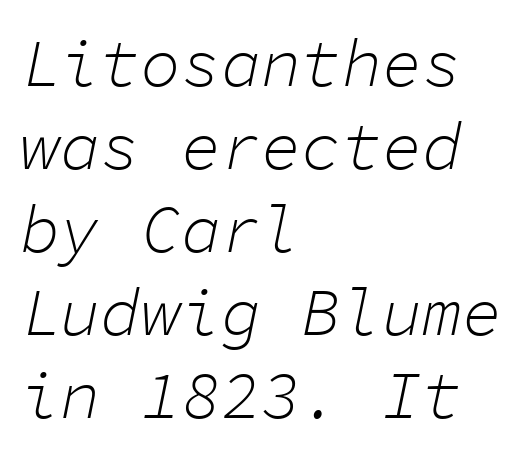
These lines are rendered in a fixed-pitch font. Standard letterfit; no display-style spreading of the glyphs. Lines of text with bare space underneath. Weight: not bold — regular or lighter. Layout note: lines flush left.
